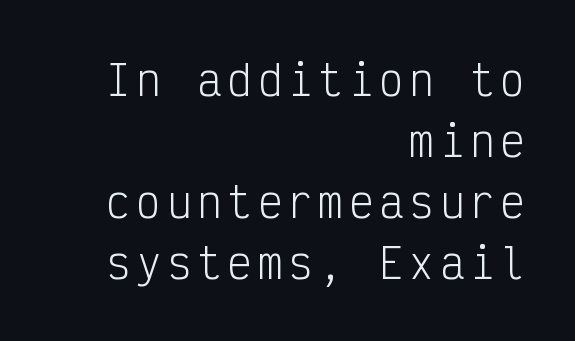
The image shows 41 px light, condensed sans-serif type, upright, monospaced; set right-aligned, normal line spacing (1.49x), not underlined; low stroke contrast and a medium x-height.
